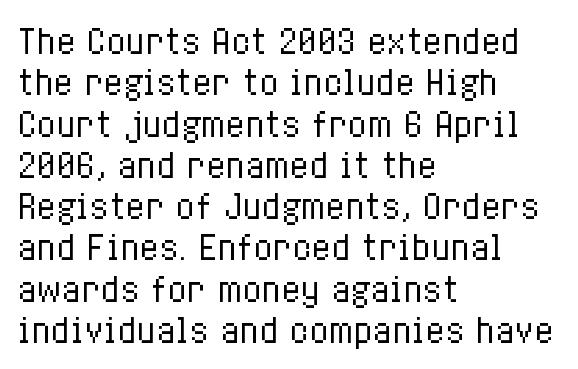
{"italic": "no", "bold": "no", "weight": "regular", "width": "condensed", "stroke_contrast": "low", "x_height": "medium", "monospaced": "no", "underline": "no", "align": "left", "line_spacing": "normal", "line_spacing_ratio": 1.29, "letter_spacing": "normal", "letter_spacing_em": 0.0, "glyph_px": 32}
